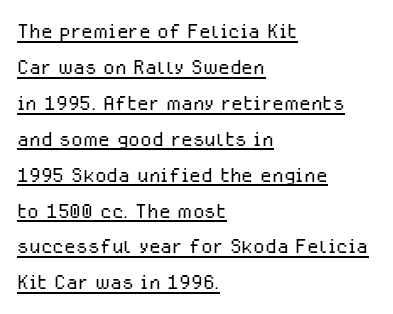
Q: Is the text bold? A: No.
Q: Is the text italic (slanted)? A: No, it is upright.
Q: Is the text underlined? A: Yes.
Q: How is the paragraph aligned? A: Left-aligned.
Q: Is the spacing between letters normal or unusually wide? A: Normal.
Q: Is the spacing between lines tight, normal or loose? A: Normal.
